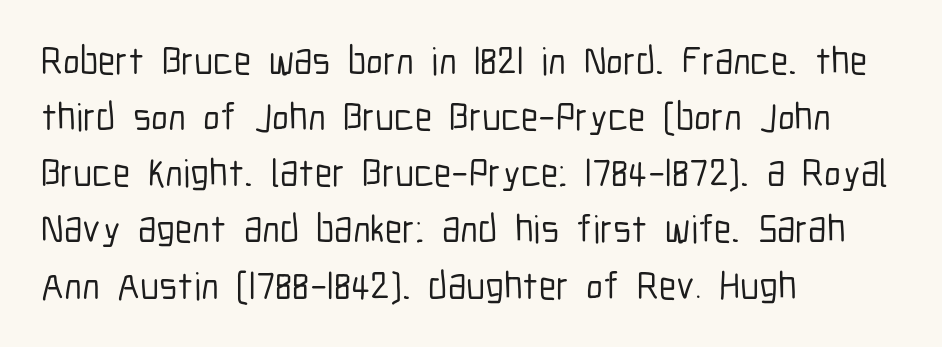
{"serif": "no", "italic": "no", "width": "condensed", "stroke_contrast": "low", "x_height": "medium", "monospaced": "no", "underline": "no", "align": "left", "line_spacing": "normal", "line_spacing_ratio": 1.44, "letter_spacing": "normal", "letter_spacing_em": 0.0, "glyph_px": 39}
